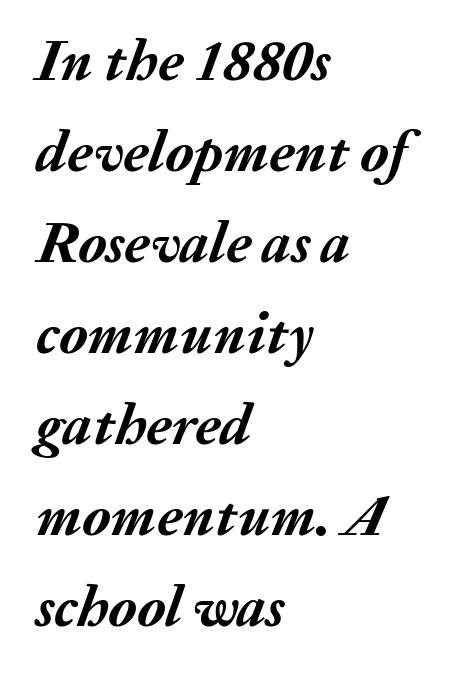
Q: Is the text bold? A: Yes.
Q: Is the text italic (slanted)? A: Yes, it leans right by about 20 degrees.
Q: Is the text underlined? A: No.
Q: How is the paragraph aligned? A: Left-aligned.
Q: Is the spacing between letters normal or unusually wide? A: Normal.
Q: Is the spacing between lines tight, normal or loose? A: Normal.
Q: Width (condensed, normal, or wide)? A: Normal.
Q: Stroke contrast? A: Medium.
Q: x-height? A: Medium.
Q: Monospaced? A: No.
